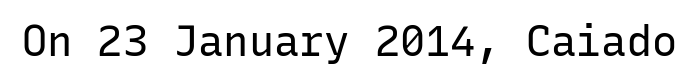
The letterforms sit shoulder to shoulder at normal distance. The area under the type is left untouched. The weight tops out at a normal text grade. Characters remain perfectly vertical along every line. No feet cap the strokes, marking this as sans-serif type.
